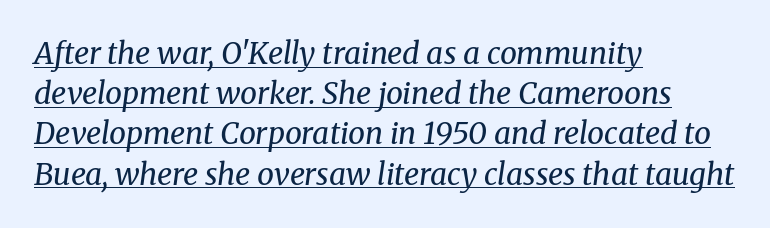
Q: Is the text bold? A: No.
Q: Is the text italic (slanted)? A: Yes, it leans right by about 8 degrees.
Q: Is the typeface a serif or a sans-serif typeface? A: Serif.
Q: Is the text underlined? A: Yes.
Q: How is the paragraph aligned? A: Left-aligned.
Q: Is the spacing between letters normal or unusually wide? A: Normal.
Q: Is the spacing between lines tight, normal or loose? A: Normal.
Q: Width (condensed, normal, or wide)? A: Normal.
Q: Stroke contrast? A: Medium.
Q: x-height? A: Medium.
Q: Monospaced? A: No.
